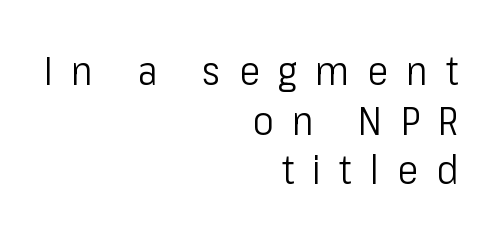
The image shows 40 px light, condensed sans-serif type, upright; set right-aligned, line spacing 1.24x, unusually wide letter spacing (+0.45 em), not underlined; low stroke contrast and a medium x-height.
